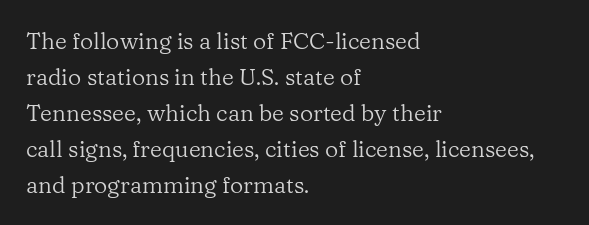
{"italic": "no", "bold": "no", "underline": "no", "align": "left", "line_spacing": "normal", "line_spacing_ratio": 1.56, "letter_spacing": "normal", "letter_spacing_em": 0.0, "glyph_px": 23}
